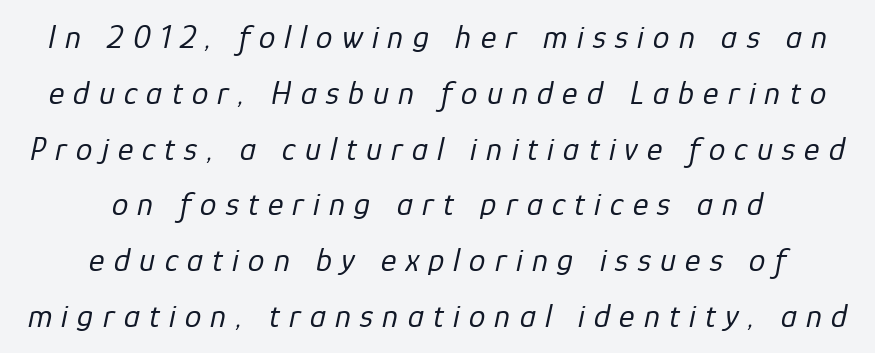
The image shows 33 px regular-weight type, italic (leaning right); set centered, normal line spacing (1.69x), unusually wide letter spacing (+0.28 em), not underlined; low stroke contrast and a medium x-height.
